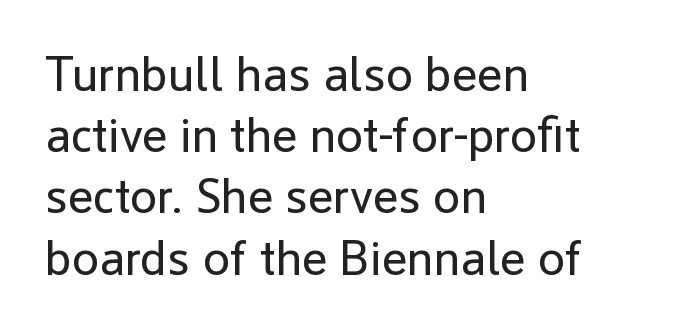
The image shows 49 px regular-weight sans-serif type, upright; set left-aligned, normal line spacing (1.25x), normal letter spacing, not underlined; low stroke contrast and a medium x-height.
